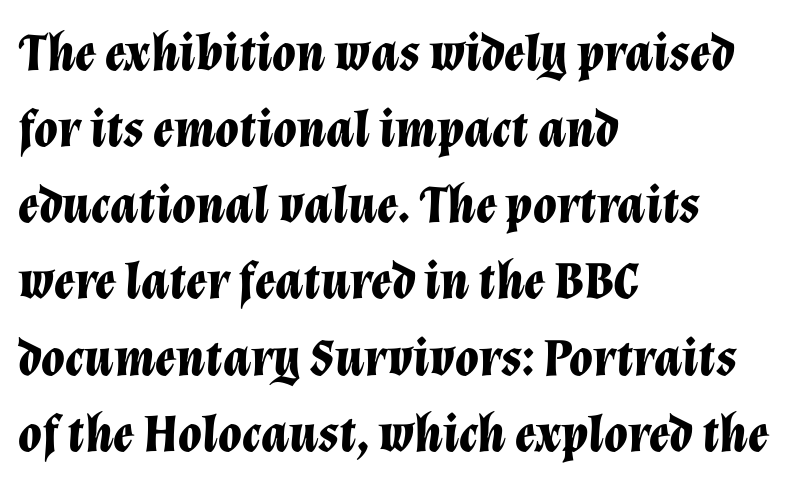
The image shows 54 px bold type, italic (leaning right); set left-aligned, normal line spacing (1.41x), normal letter spacing, not underlined; low stroke contrast and a medium x-height.
